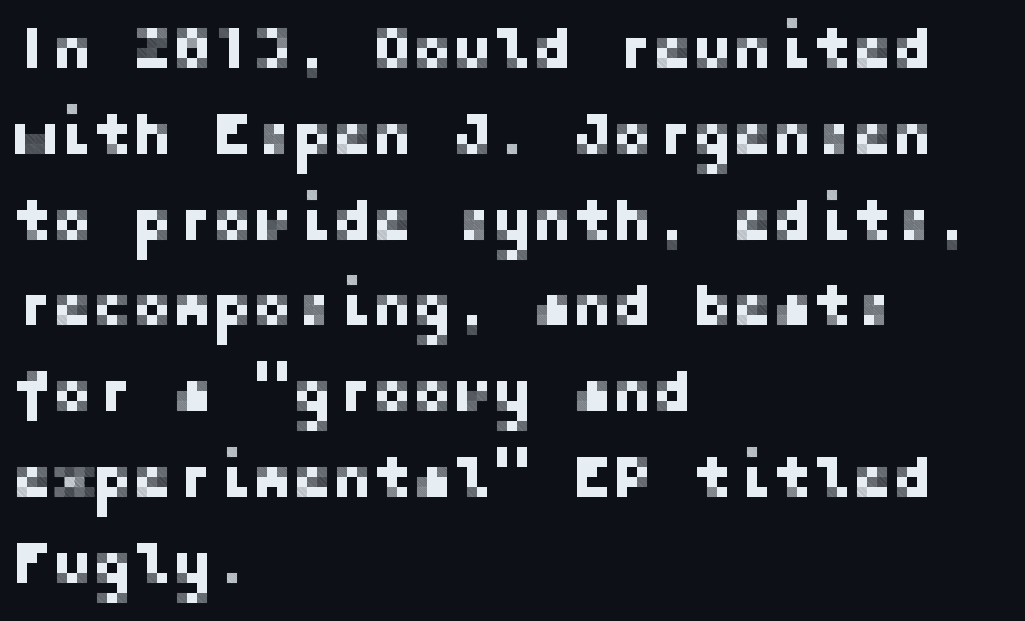
{"serif": "no", "italic": "no", "width": "normal", "stroke_contrast": "low", "x_height": "medium", "underline": "no", "align": "left", "line_spacing": "normal", "line_spacing_ratio": 1.43, "letter_spacing": "normal", "letter_spacing_em": 0.0, "glyph_px": 60}
